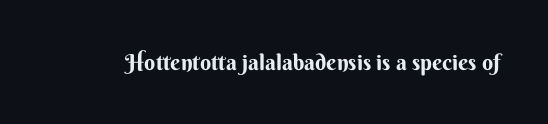
The image shows 22 px bold type, upright; set normal letter spacing, not underlined.
